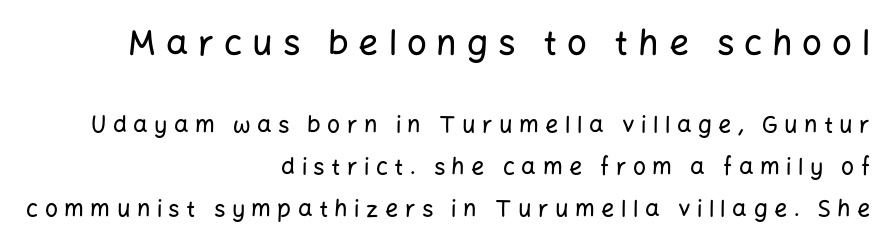
Q: Is the text italic (slanted)? A: No, it is upright.
Q: Is the typeface a serif or a sans-serif typeface? A: Sans-serif.
Q: Is the text underlined? A: No.
Q: How is the paragraph aligned? A: Right-aligned.
Q: Is the spacing between letters normal or unusually wide? A: Unusually wide.
Q: Which block of text is set in a larger size, the first (top) or the second (bottom)? A: The first (top) one.
Q: Width (condensed, normal, or wide)? A: Normal.
Q: Stroke contrast? A: Low.
Q: x-height? A: Medium.
Q: Monospaced? A: No.
